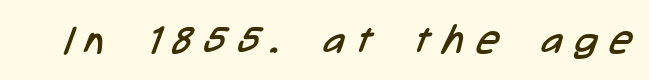
Q: Is the text bold? A: No.
Q: Is the typeface a serif or a sans-serif typeface? A: Sans-serif.
Q: Is the text underlined? A: No.
Q: Is the spacing between letters normal or unusually wide? A: Unusually wide.
Q: Width (condensed, normal, or wide)? A: Condensed.
Q: Stroke contrast? A: Low.
Q: x-height? A: Medium.
Q: Monospaced? A: No.
